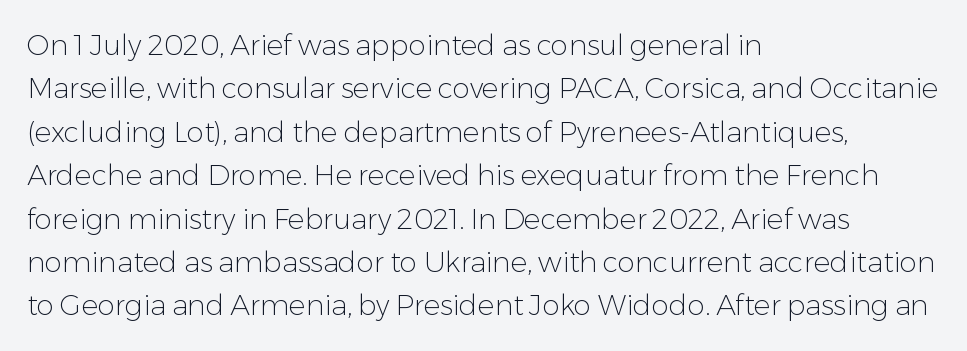
Q: Is the text bold? A: No.
Q: Is the text italic (slanted)? A: No, it is upright.
Q: Is the typeface a serif or a sans-serif typeface? A: Sans-serif.
Q: Is the text underlined? A: No.
Q: How is the paragraph aligned? A: Left-aligned.
Q: Is the spacing between letters normal or unusually wide? A: Normal.
Q: Is the spacing between lines tight, normal or loose? A: Normal.
Q: Width (condensed, normal, or wide)? A: Normal.
Q: Stroke contrast? A: Low.
Q: x-height? A: Medium.
Q: Monospaced? A: No.
